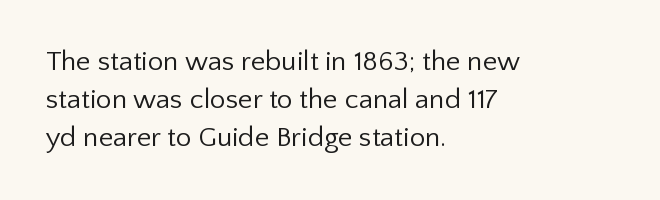
The image shows 28 px regular-weight sans-serif type, upright; set left-aligned, normal line spacing (1.35x), normal letter spacing, not underlined; low stroke contrast and a medium x-height.
